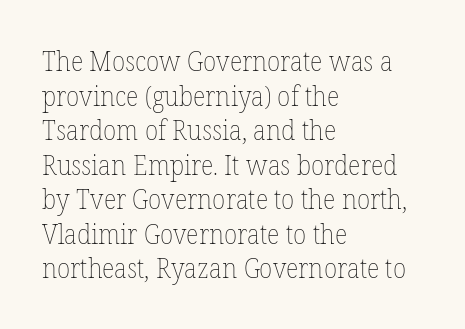
The block of text has a typical density, with ordinary space between rows. Which margin do the lines hug? The left one — the right edge is uneven. The space directly below the letters is spotless. This is the regular roman posture of the typeface. Does extra space separate the letters? No, they use regular spacing.
